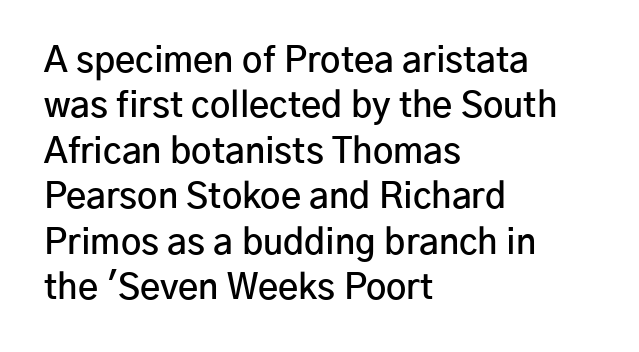
Q: Is the text bold? A: Semi-bold.
Q: Is the text italic (slanted)? A: No, it is upright.
Q: Is the typeface a serif or a sans-serif typeface? A: Sans-serif.
Q: Is the text underlined? A: No.
Q: How is the paragraph aligned? A: Left-aligned.
Q: Is the spacing between letters normal or unusually wide? A: Normal.
Q: Is the spacing between lines tight, normal or loose? A: Normal.
Q: Width (condensed, normal, or wide)? A: Normal.
Q: Stroke contrast? A: Low.
Q: x-height? A: Medium.
Q: Monospaced? A: No.
